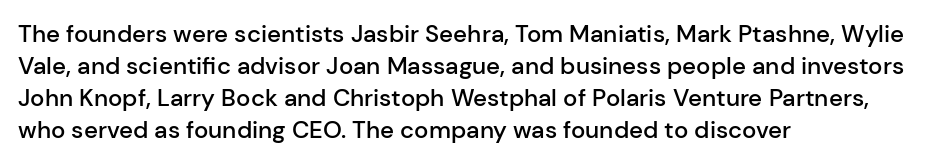
{"italic": "no", "bold": "semi", "underline": "no", "align": "left", "line_spacing": "normal", "line_spacing_ratio": 1.34, "letter_spacing": "normal", "letter_spacing_em": 0.0, "glyph_px": 24}
